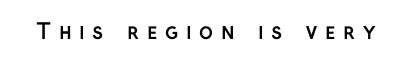
The image shows 21 px bold type, upright; set unusually wide letter spacing (+0.36 em), not underlined.
